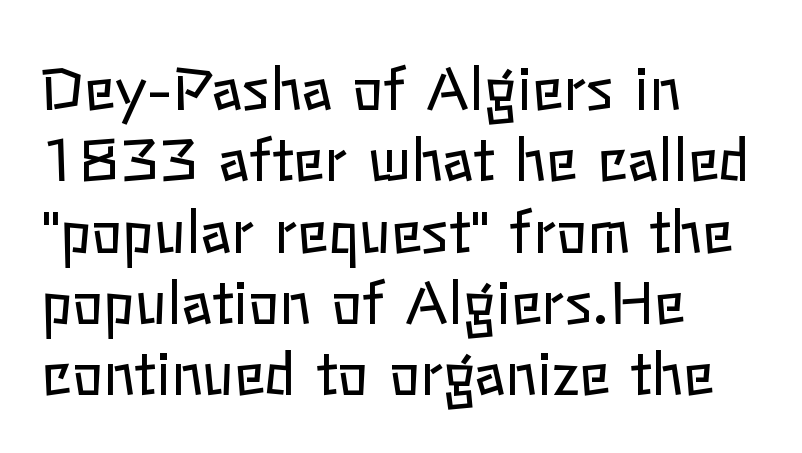
The image shows 58 px regular-weight type, upright; set left-aligned, line spacing 1.23x, normal letter spacing, not underlined; low stroke contrast and a medium x-height.
